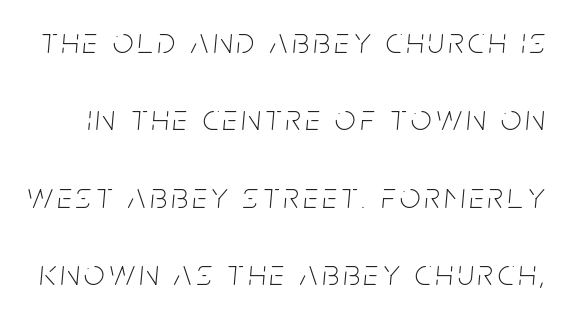
Q: Is the text bold? A: No.
Q: Is the text italic (slanted)? A: Yes, it leans right by about 5 degrees.
Q: Is the text underlined? A: No.
Q: Is the spacing between lines tight, normal or loose? A: Loose.
Q: Width (condensed, normal, or wide)? A: Condensed.
Q: Stroke contrast? A: Low.
Q: x-height? A: Large.
Q: Monospaced? A: No.
